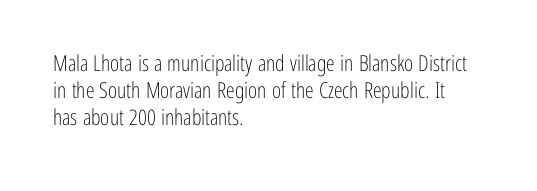
{"italic": "no", "bold": "no", "underline": "no", "align": "left", "line_spacing_ratio": 1.23, "letter_spacing": "normal", "letter_spacing_em": 0.0, "glyph_px": 22}
